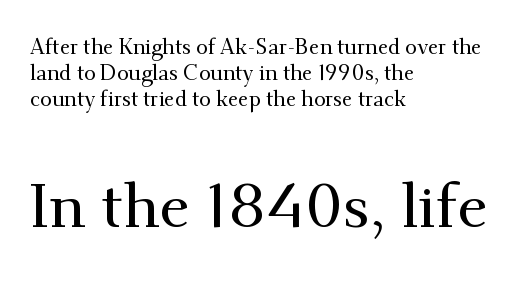
{"serif": "yes", "italic": "no", "width": "normal", "stroke_contrast": "medium", "x_height": "small", "monospaced": "no", "underline": "no", "align": "left", "line_spacing": "normal", "line_spacing_ratio": 1.25, "letter_spacing": "normal", "letter_spacing_em": 0.0, "larger_block": "second", "size_ratio": 2.95, "glyph_px": 62}
